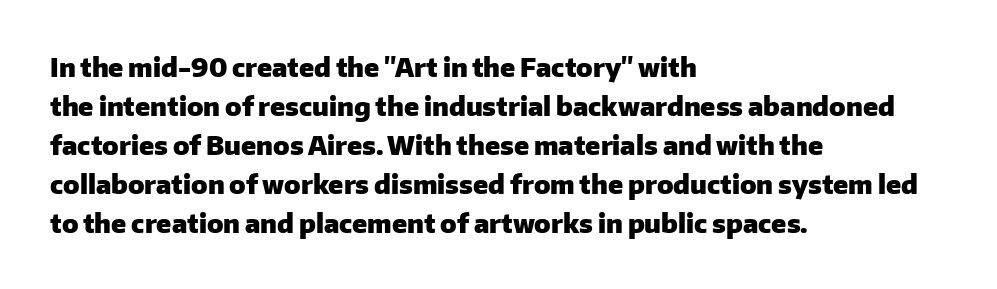
Q: Is the text bold? A: Yes.
Q: Is the text italic (slanted)? A: No, it is upright.
Q: Is the text underlined? A: No.
Q: How is the paragraph aligned? A: Left-aligned.
Q: Is the spacing between letters normal or unusually wide? A: Normal.
Q: Is the spacing between lines tight, normal or loose? A: Normal.
